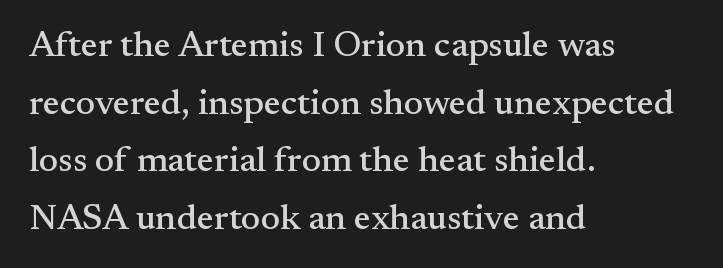
The image shows 36 px serif type, upright; set left-aligned, normal line spacing (1.6x), normal letter spacing, not underlined; medium stroke contrast and a small x-height.
